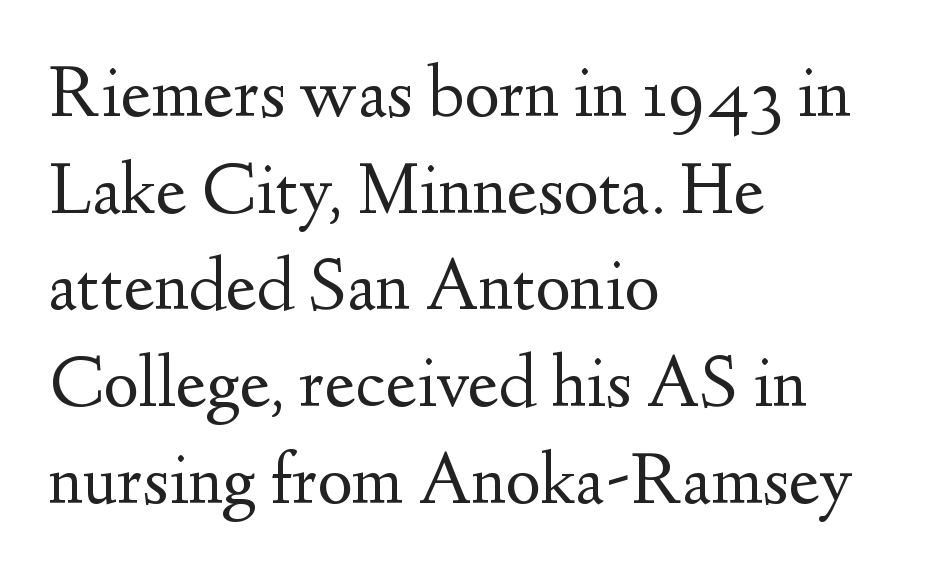
The image shows 75 px regular-weight serif type, upright; set left-aligned, normal line spacing (1.29x), normal letter spacing, not underlined; medium stroke contrast and a small x-height.
